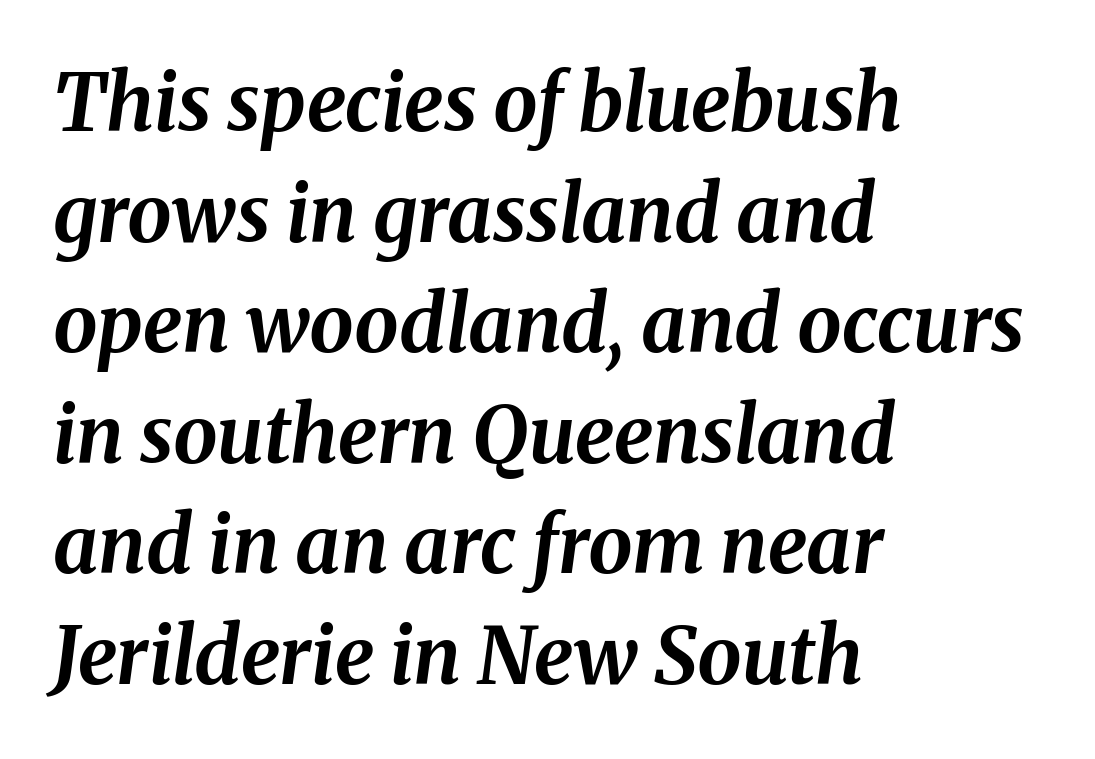
The image shows 79 px bold type, italic (leaning right); set left-aligned, normal line spacing (1.4x), normal letter spacing, not underlined; medium stroke contrast and a medium x-height.
